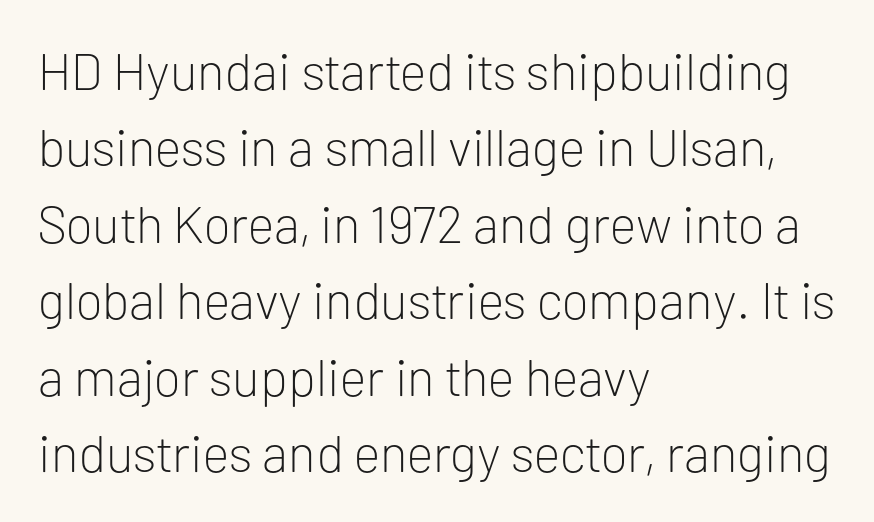
{"serif": "no", "italic": "no", "bold": "no", "weight": "light", "width": "normal", "stroke_contrast": "low", "x_height": "medium", "monospaced": "no", "underline": "no", "align": "left", "line_spacing": "normal", "line_spacing_ratio": 1.47, "letter_spacing": "normal", "letter_spacing_em": 0.0, "glyph_px": 52}
